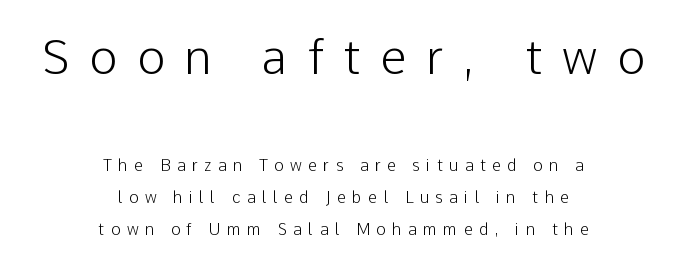
Q: Is the text italic (slanted)? A: No, it is upright.
Q: Is the typeface a serif or a sans-serif typeface? A: Sans-serif.
Q: Is the text underlined? A: No.
Q: How is the paragraph aligned? A: Centered.
Q: Is the spacing between letters normal or unusually wide? A: Unusually wide.
Q: Is the spacing between lines tight, normal or loose? A: Loose.
Q: Which block of text is set in a larger size, the first (top) or the second (bottom)? A: The first (top) one.
Q: Width (condensed, normal, or wide)? A: Normal.
Q: Stroke contrast? A: Low.
Q: x-height? A: Medium.
Q: Monospaced? A: No.
